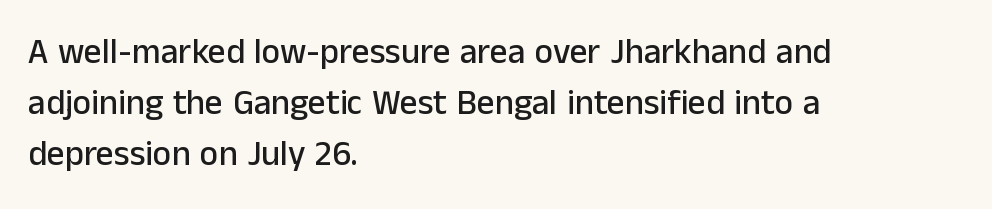
{"serif": "no", "italic": "no", "width": "normal", "stroke_contrast": "low", "x_height": "medium", "monospaced": "no", "underline": "no", "align": "left", "line_spacing": "normal", "line_spacing_ratio": 1.46, "letter_spacing": "normal", "letter_spacing_em": 0.0, "glyph_px": 35}
